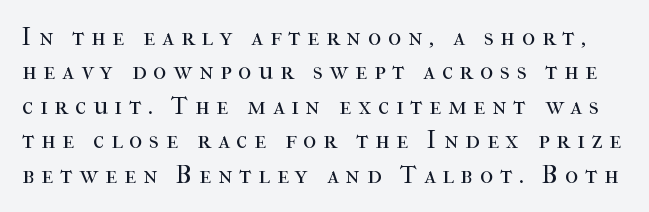
The image shows 25 px text type, upright; set normal line spacing (1.38x), unusually wide letter spacing (+0.27 em), not underlined.
